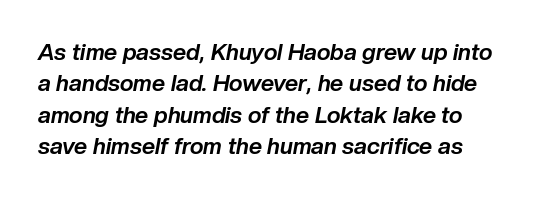
The line-height multiplier appears to be the usual default. Does the lettering tilt? It does — this is italic. No word sits above an underline. Characters follow at the spacing the type designer built in. Look at the stroke-to-counter ratio: heavy, a bold.
